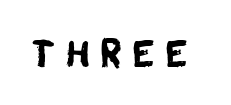
The image shows 37 px sans-serif type; set unusually wide letter spacing (+0.26 em), not underlined; low stroke contrast and a large x-height.
